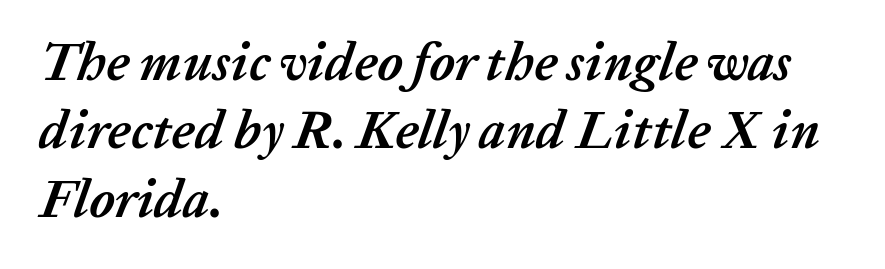
Q: Is the text bold? A: Yes.
Q: Is the text italic (slanted)? A: Yes, it leans right by about 20 degrees.
Q: Is the text underlined? A: No.
Q: How is the paragraph aligned? A: Left-aligned.
Q: Is the spacing between letters normal or unusually wide? A: Normal.
Q: Is the spacing between lines tight, normal or loose? A: Normal.
Q: Width (condensed, normal, or wide)? A: Normal.
Q: Stroke contrast? A: Low.
Q: x-height? A: Medium.
Q: Monospaced? A: No.
